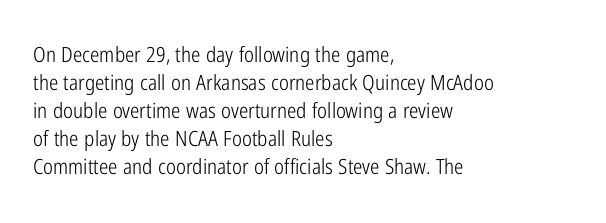
The paragraph has a hard left edge and a soft right edge. Rows of type keep a routine distance in the vertical direction. The letters sit at their default tracking, neither squeezed nor spread. Posture: vertical.
